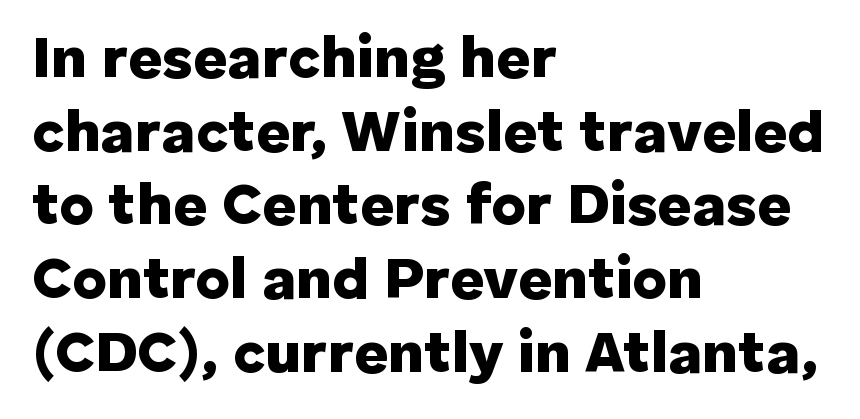
{"serif": "no", "italic": "no", "bold": "yes", "weight": "heavy", "width": "normal", "stroke_contrast": "low", "x_height": "medium", "monospaced": "no", "underline": "no", "align": "left", "line_spacing": "normal", "line_spacing_ratio": 1.25, "letter_spacing": "normal", "letter_spacing_em": 0.0, "glyph_px": 59}
